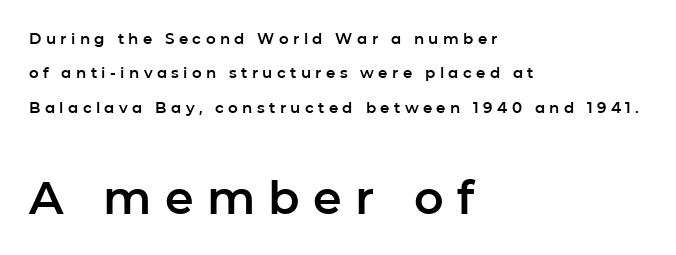
{"serif": "no", "italic": "no", "width": "normal", "stroke_contrast": "low", "x_height": "medium", "monospaced": "no", "underline": "no", "align": "left", "line_spacing": "loose", "line_spacing_ratio": 2.29, "letter_spacing": "wide", "letter_spacing_em": 0.29, "larger_block": "second", "size_ratio": 3.07, "glyph_px": 46}
